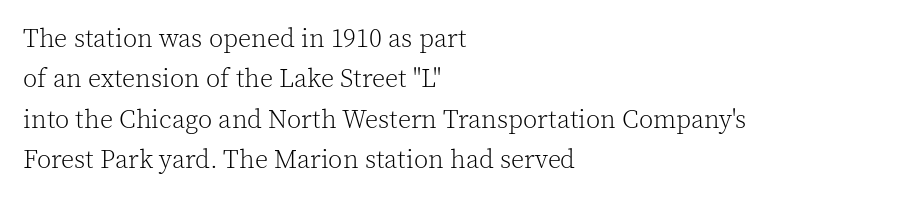
Q: Is the text bold? A: No.
Q: Is the text italic (slanted)? A: No, it is upright.
Q: Is the text underlined? A: No.
Q: How is the paragraph aligned? A: Left-aligned.
Q: Is the spacing between letters normal or unusually wide? A: Normal.
Q: Is the spacing between lines tight, normal or loose? A: Normal.
